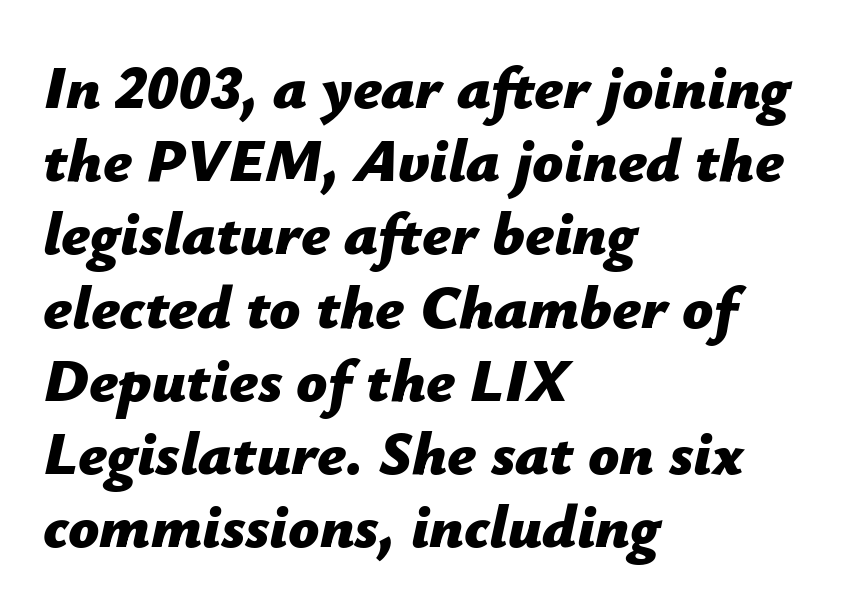
The image shows 61 px bold type, italic (leaning right); set left-aligned, line spacing 1.2x, normal letter spacing, not underlined; low stroke contrast and a medium x-height.
